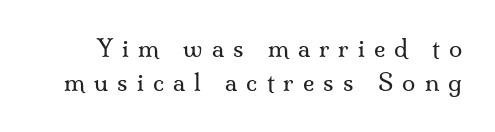
The image shows 24 px text type, upright; set normal line spacing (1.43x), unusually wide letter spacing (+0.38 em), not underlined.
